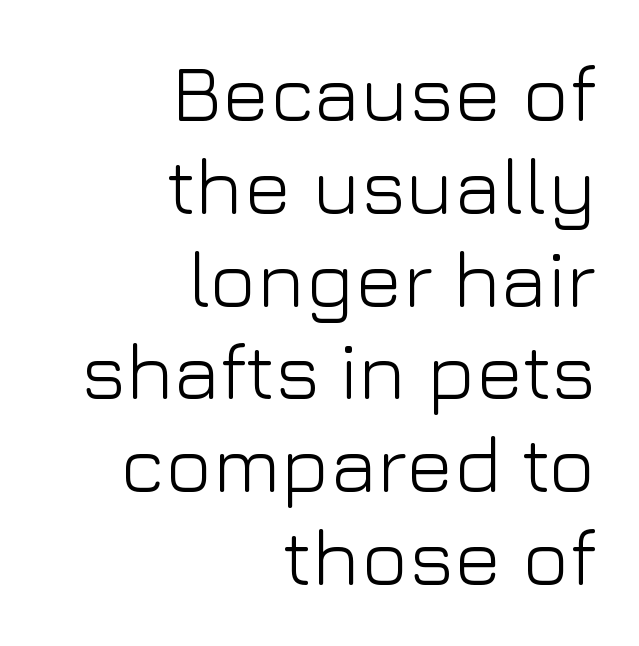
The image shows 80 px light sans-serif type, upright; set right-aligned, line spacing 1.16x, normal letter spacing, not underlined; low stroke contrast and a medium x-height.
